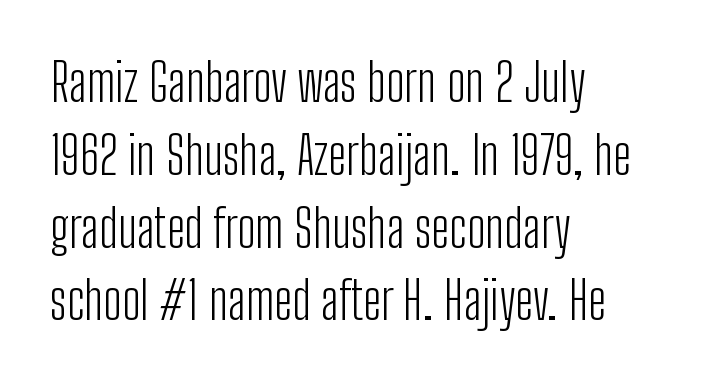
The image shows 52 px light, condensed sans-serif type, upright; set left-aligned, normal line spacing (1.4x), normal letter spacing, not underlined; low stroke contrast and a medium x-height.
